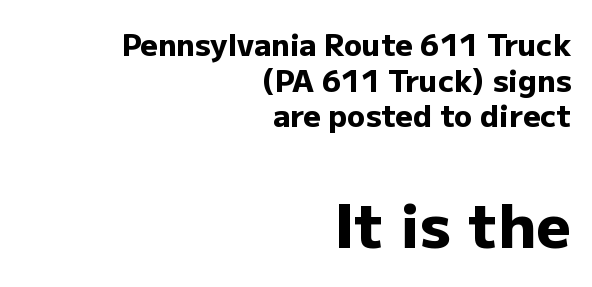
A student would call this right alignment; a typographer would say flush right, rag left. The letters advance in unequal steps, a hallmark of proportional type. Set as a true bold cut, around the 700 mark. Do the letters lean? They stand straight. Default kerning and tracking; the words read as compact shapes.
